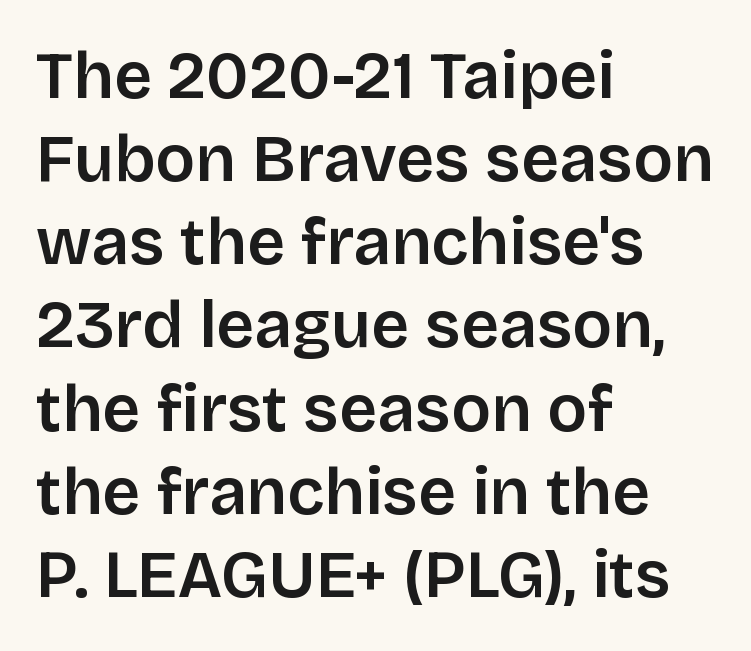
The image shows 66 px semibold sans-serif type, upright; set left-aligned, normal line spacing (1.26x), normal letter spacing, not underlined; low stroke contrast and a large x-height.
